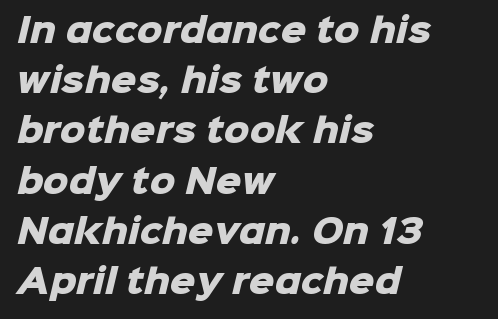
{"serif": "no", "bold": "yes", "weight": "heavy", "width": "normal", "stroke_contrast": "low", "x_height": "medium", "monospaced": "no", "underline": "no", "align": "left", "line_spacing": "normal", "line_spacing_ratio": 1.57, "letter_spacing": "normal", "letter_spacing_em": 0.0, "glyph_px": 32}
